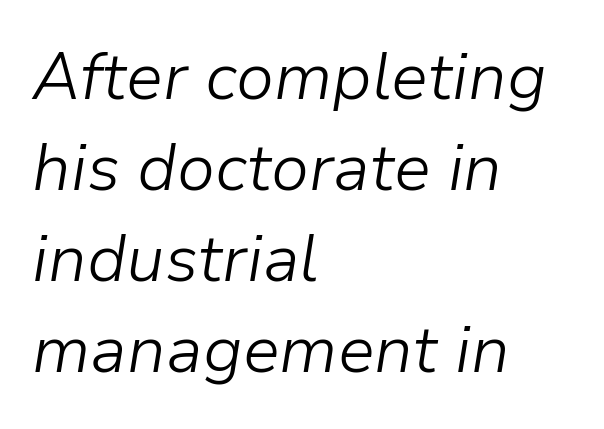
{"italic": "yes", "lean": "right", "slant_degrees": 9, "bold": "no", "weight": "light", "width": "normal", "stroke_contrast": "low", "x_height": "medium", "monospaced": "no", "underline": "no", "align": "left", "line_spacing": "normal", "line_spacing_ratio": 1.38, "letter_spacing": "normal", "letter_spacing_em": 0.0, "glyph_px": 66}
